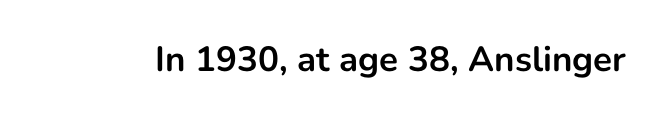
Tall strokes in this sample are plumb rather than angled. Varying glyph widths throughout — classic text-font behaviour. Default kerning and tracking; the words read as compact shapes. Its strokes are broad and dark, the hallmark of bold type. Quick note: underline off.
